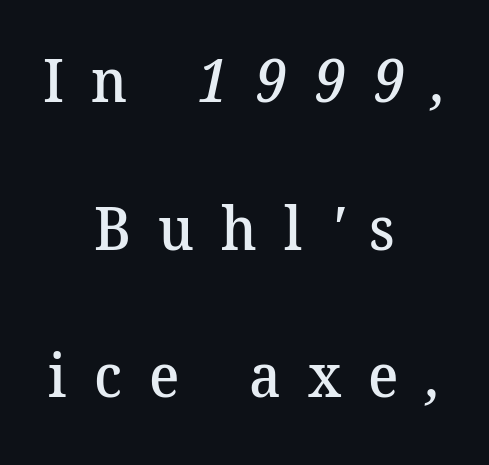
{"serif": "yes", "bold": "semi", "weight": "semibold", "width": "normal", "stroke_contrast": "medium", "x_height": "medium", "monospaced": "no", "underline": "no", "align": "center", "line_spacing": "loose", "line_spacing_ratio": 2.46, "letter_spacing": "wide", "letter_spacing_em": 0.45, "glyph_px": 60}
